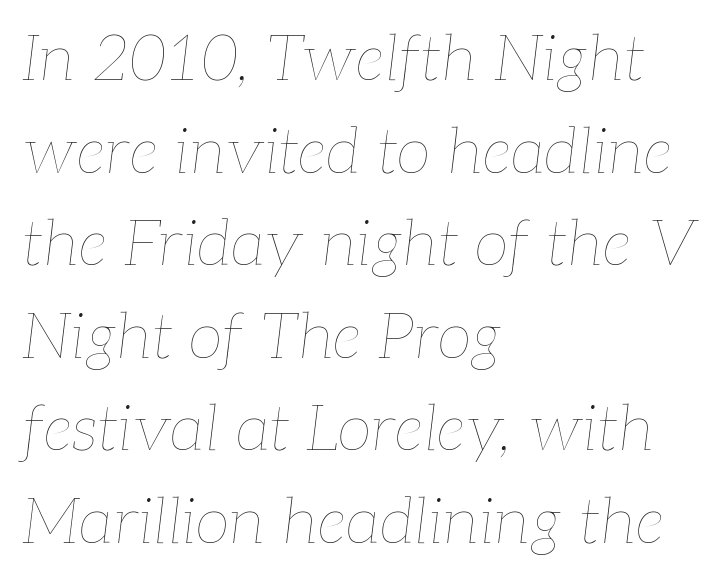
{"italic": "yes", "lean": "right", "slant_degrees": 7, "bold": "no", "weight": "thin", "width": "normal", "stroke_contrast": "low", "x_height": "medium", "monospaced": "no", "underline": "no", "align": "left", "line_spacing": "normal", "line_spacing_ratio": 1.47, "letter_spacing": "normal", "letter_spacing_em": 0.0, "glyph_px": 63}
